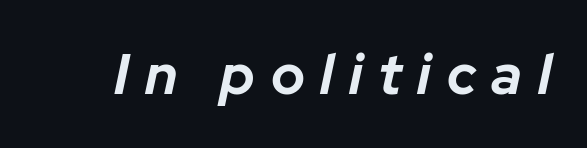
{"italic": "yes", "lean": "right", "slant_degrees": 12, "bold": "yes", "weight": "bold", "width": "normal", "stroke_contrast": "low", "x_height": "medium", "monospaced": "no", "underline": "no", "letter_spacing": "wide", "letter_spacing_em": 0.28, "glyph_px": 56}
